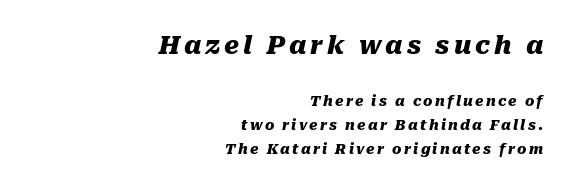
{"italic": "yes", "lean": "right", "slant_degrees": 10, "bold": "yes", "underline": "no", "align": "right", "line_spacing_ratio": 1.72, "larger_block": "first", "size_ratio": 1.79, "glyph_px": 25}
